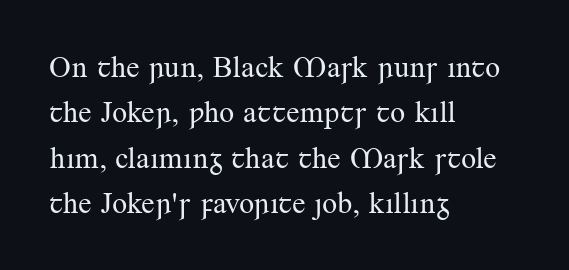
Q: Is the text bold? A: No.
Q: Is the text italic (slanted)? A: No, it is upright.
Q: Is the typeface a serif or a sans-serif typeface? A: Serif.
Q: Is the text underlined? A: No.
Q: How is the paragraph aligned? A: Left-aligned.
Q: Is the spacing between letters normal or unusually wide? A: Normal.
Q: Is the spacing between lines tight, normal or loose? A: Normal.
Q: Width (condensed, normal, or wide)? A: Normal.
Q: Stroke contrast? A: Medium.
Q: x-height? A: Small.
Q: Monospaced? A: No.
